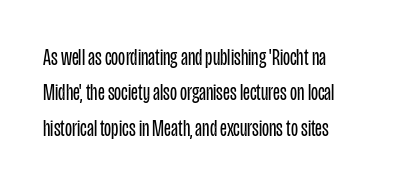
{"italic": "no", "bold": "no", "underline": "no", "align": "left", "line_spacing": "normal", "line_spacing_ratio": 1.54, "letter_spacing": "normal", "letter_spacing_em": 0.0, "glyph_px": 23}
